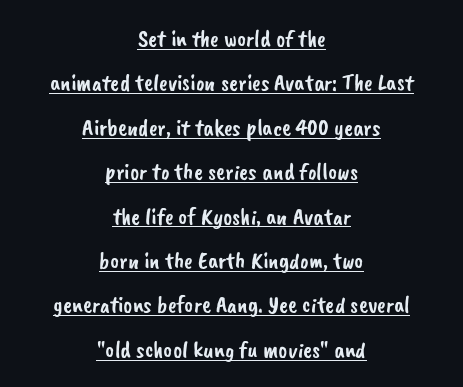
The whitespace from short lines is split evenly between both sides. Descenders here cross a horizontal rule under the line. Characters follow at the spacing the type designer built in.
